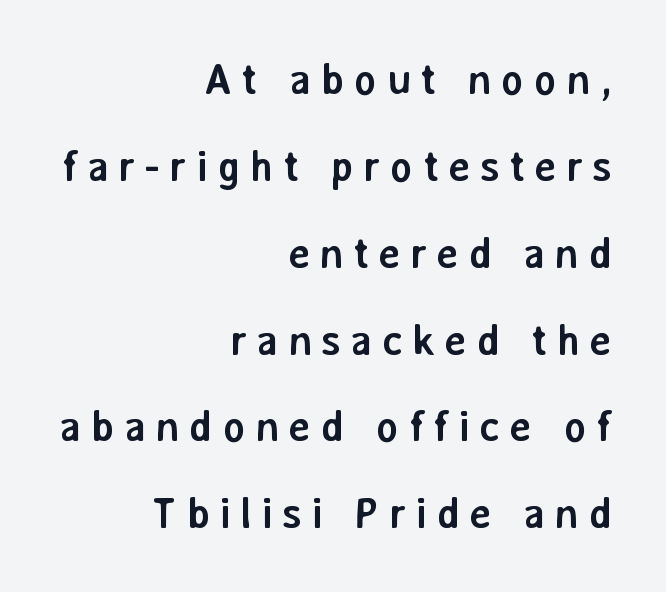
The compositor pushed each line to the right boundary. Tracking here is generous; glyphs stand well apart from one another. The letters stand straight up with perfectly vertical stems. This sample has the flowing, uneven cadence of proportional lettering.
